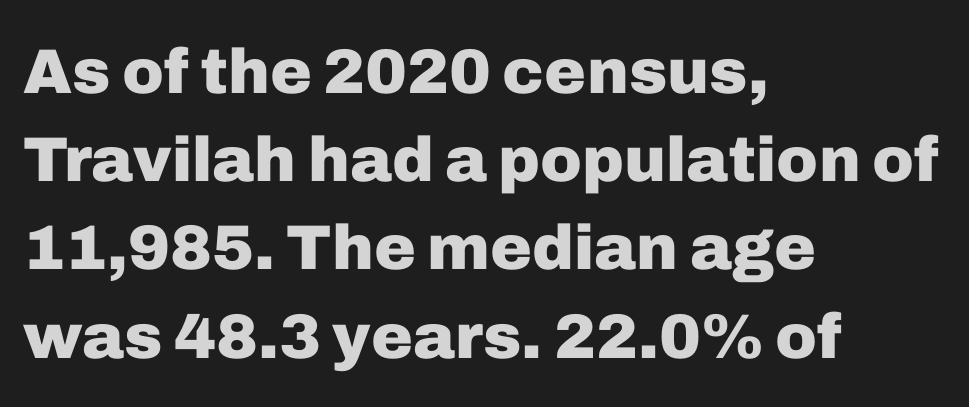
Every letter is thick-stroked: bold, no question. Regular leading. Short and long lines alike share a common starting point at left. This is the regular roman posture of the typeface. Nothing sits at the stroke ends, so this counts as sans-serif.
